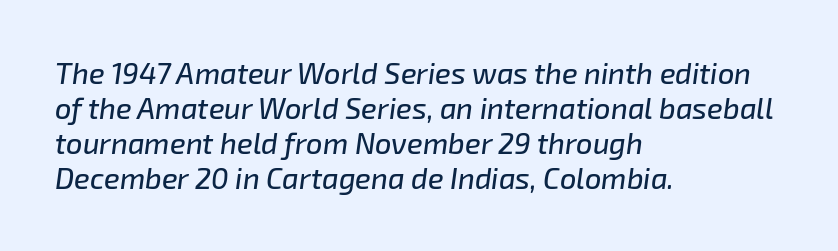
{"italic": "yes", "lean": "right", "slant_degrees": 8, "width": "normal", "stroke_contrast": "low", "x_height": "medium", "monospaced": "no", "underline": "no", "align": "left", "line_spacing_ratio": 1.21, "letter_spacing": "normal", "letter_spacing_em": 0.0, "glyph_px": 29}
